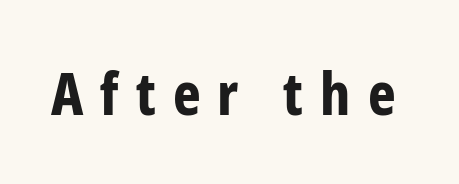
The image shows 59 px bold, condensed sans-serif type, upright; set unusually wide letter spacing (+0.29 em), not underlined; low stroke contrast and a medium x-height.
